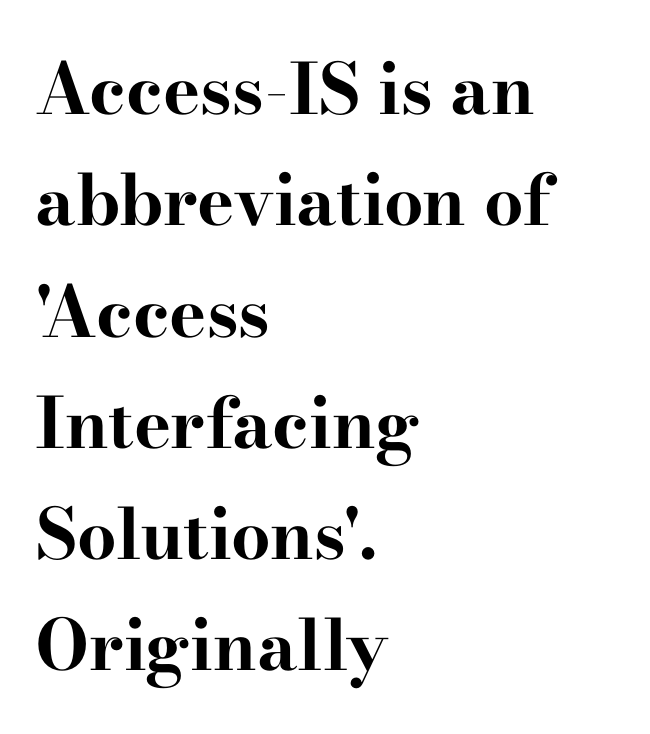
The image shows 70 px bold, wide serif type, upright; set left-aligned, normal line spacing (1.59x), normal letter spacing, not underlined; high stroke contrast and a small x-height.
